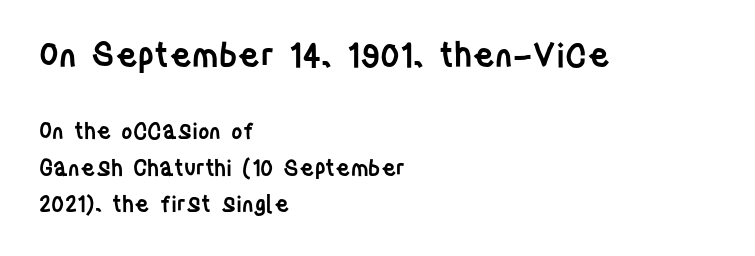
Q: Is the text bold? A: Semi-bold.
Q: Is the text italic (slanted)? A: No, it is upright.
Q: Is the typeface a serif or a sans-serif typeface? A: Sans-serif.
Q: Is the text underlined? A: No.
Q: How is the paragraph aligned? A: Left-aligned.
Q: Is the spacing between letters normal or unusually wide? A: Normal.
Q: Is the spacing between lines tight, normal or loose? A: Normal.
Q: Which block of text is set in a larger size, the first (top) or the second (bottom)? A: The first (top) one.
Q: Width (condensed, normal, or wide)? A: Condensed.
Q: Stroke contrast? A: Low.
Q: x-height? A: Large.
Q: Monospaced? A: No.
